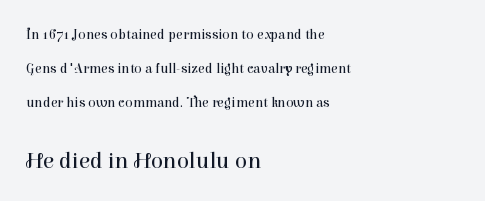
Observe the ordinary spacing: letters are neighbours, not strangers. The space between consecutive lines is lavish. The font's upright variant was chosen for this text. The strokes are not fattened; the text isn't bold. The setting favours the left margin, as ordinary paragraphs usually do.
